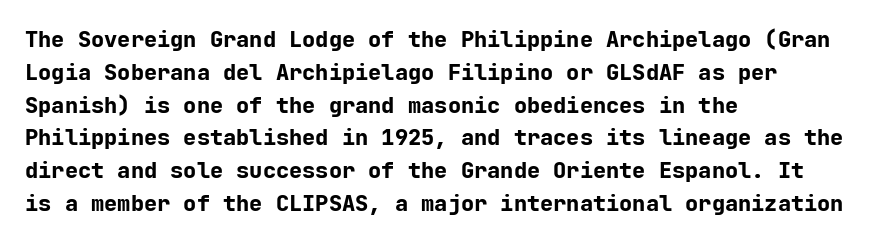
Nobody touched the tracking dial on this one. Alignment: flush left. Tall strokes in this sample are plumb rather than angled. Weight: bold.
